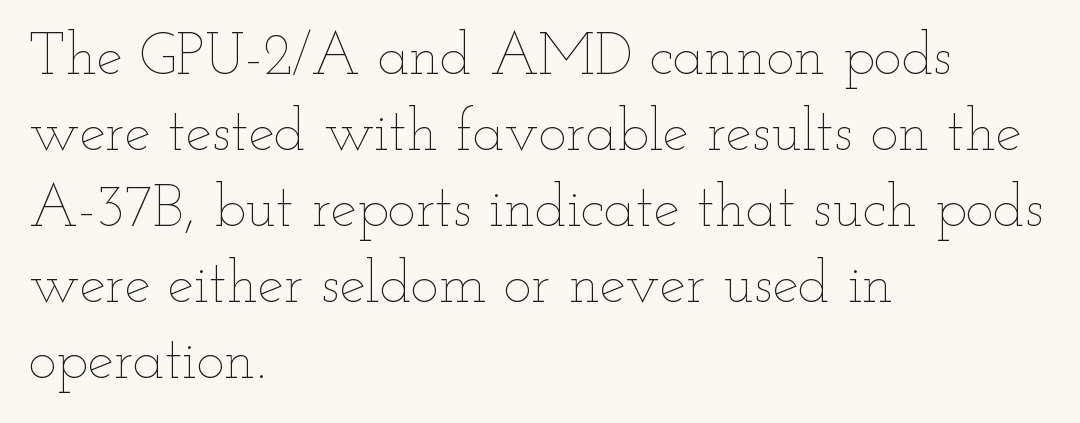
These lines are set flush left with a ragged right edge. In terms of letterspacing, this is plain default setting. The lettering holds an erect, upright posture throughout. The passage shown is typed in a proportional face where columns would drift. The space between consecutive lines is moderate. The baseline area is clear.
